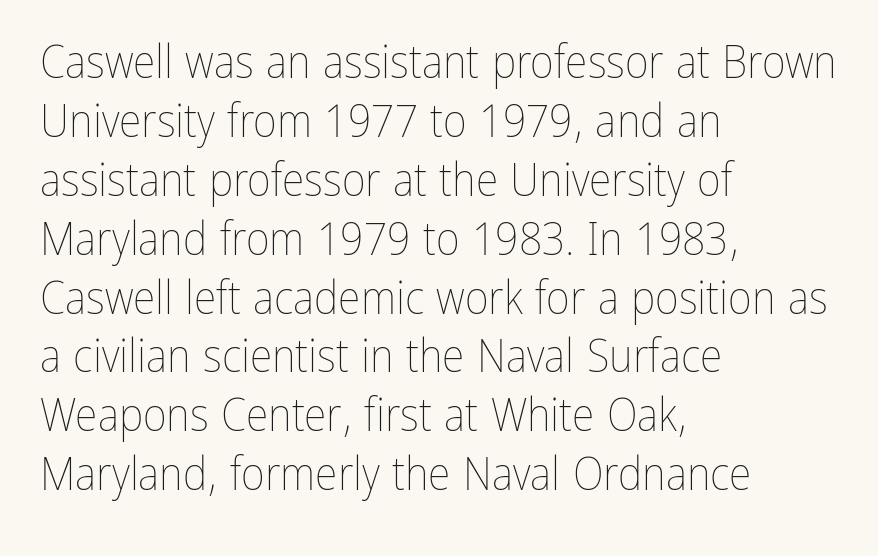
Weight: not bold — regular or lighter. The rendering uses natural spacing where letterforms have individual widths. Posture: straight, roman, zero tilt. The area under the type is left untouched.
